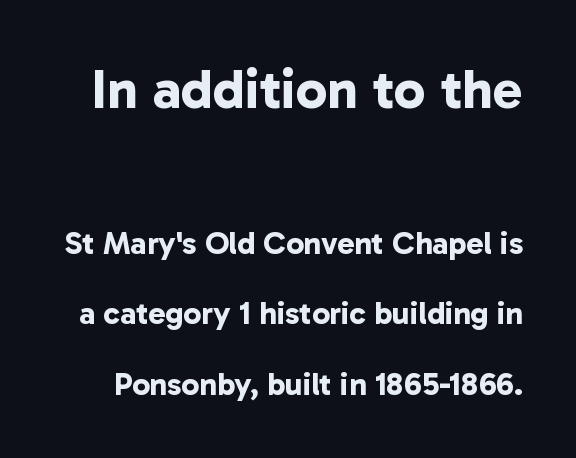
These two chunks differ in scale, with the top chunk taking the larger measure. The space between consecutive lines is lavish. To sum up the face: it is a sans, with no serifs. Words float on clear page, feet unadorned.
